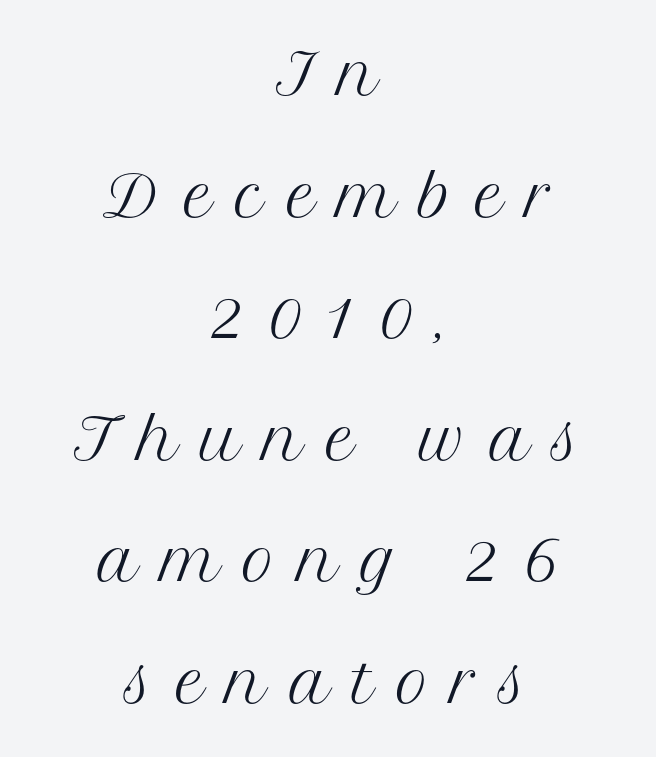
Q: Is the text bold? A: No.
Q: Is the text italic (slanted)? A: Yes.
Q: Is the typeface a serif or a sans-serif typeface? A: Serif.
Q: Is the text underlined? A: No.
Q: How is the paragraph aligned? A: Centered.
Q: Is the spacing between letters normal or unusually wide? A: Unusually wide.
Q: Is the spacing between lines tight, normal or loose? A: Loose.
Q: Width (condensed, normal, or wide)? A: Normal.
Q: Stroke contrast? A: Medium.
Q: x-height? A: Medium.
Q: Monospaced? A: No.
